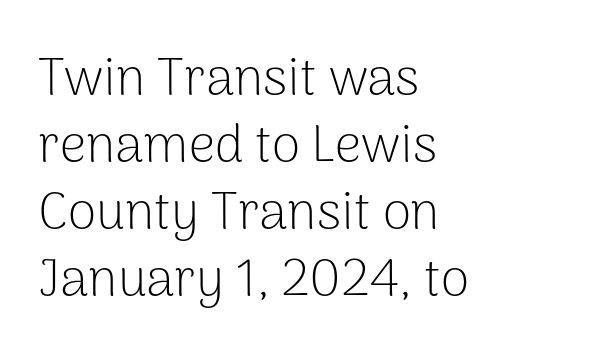
{"serif": "no", "italic": "no", "bold": "no", "weight": "light", "width": "normal", "stroke_contrast": "low", "x_height": "medium", "monospaced": "no", "underline": "no", "align": "left", "line_spacing": "normal", "line_spacing_ratio": 1.29, "letter_spacing": "normal", "letter_spacing_em": 0.0, "glyph_px": 52}
